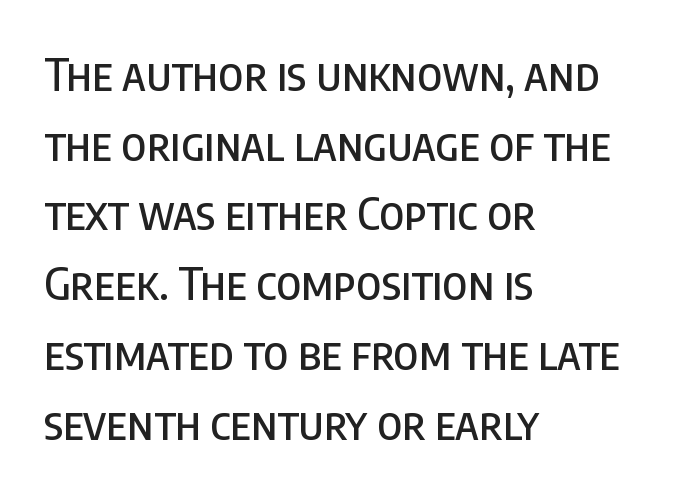
The passage shown is typeset with a sans-serif family. A bare baseline throughout the passage. Quick note: interline space is typical. Ordinary non-slanted type is in use. Do the characters align in a grid? No, the font is proportional.
